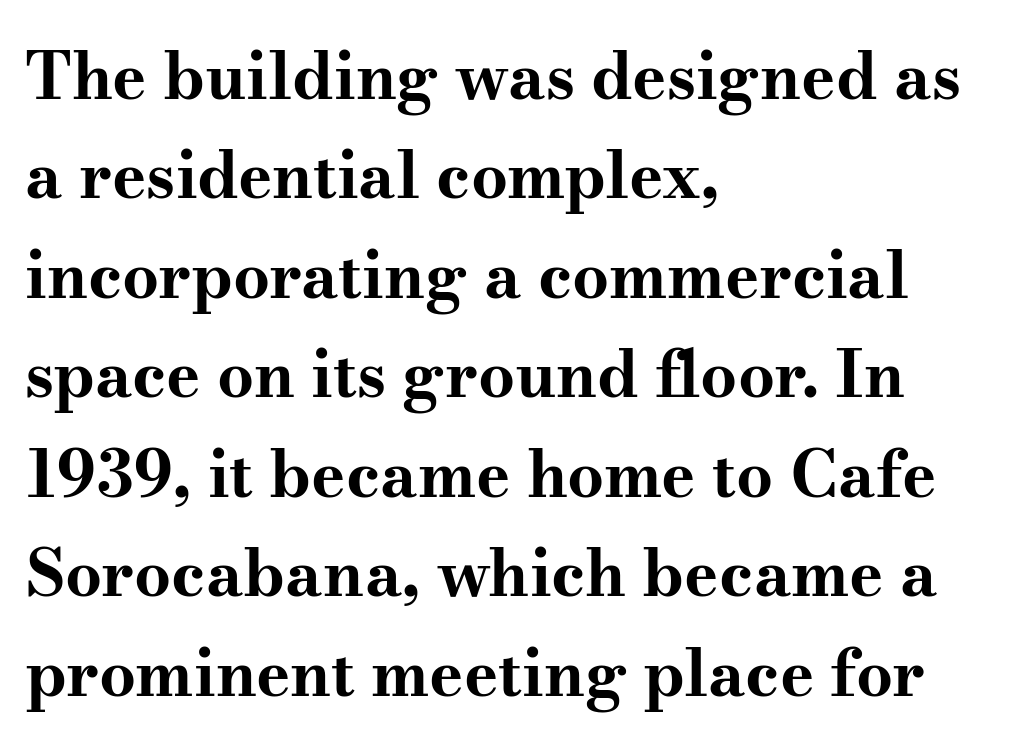
Unlike italic type, these characters show no tilt at all. All the whitespace from short lines collects on the right. Just letters on the line, the space beneath them empty. Is the letter spacing exaggerated? No — it looks like the ordinary default. Do the characters align in a grid? No, the font is proportional. I'd describe the lettering as bold — thick and assertive.
